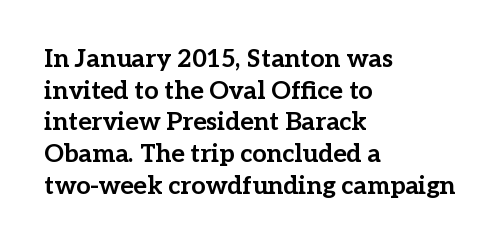
The image shows 25 px bold type, upright; set left-aligned, normal line spacing (1.27x), normal letter spacing, not underlined.
